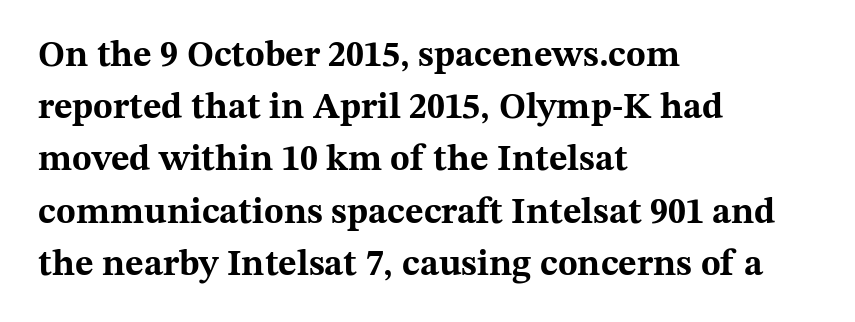
{"serif": "yes", "italic": "no", "bold": "yes", "weight": "bold", "width": "wide", "stroke_contrast": "medium", "x_height": "medium", "monospaced": "no", "underline": "no", "align": "left", "line_spacing": "normal", "line_spacing_ratio": 1.45, "letter_spacing": "normal", "letter_spacing_em": 0.0, "glyph_px": 36}
